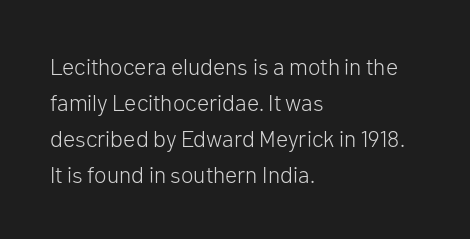
{"italic": "no", "bold": "no", "underline": "no", "align": "left", "line_spacing": "normal", "line_spacing_ratio": 1.56, "letter_spacing": "normal", "letter_spacing_em": 0.0, "glyph_px": 23}
